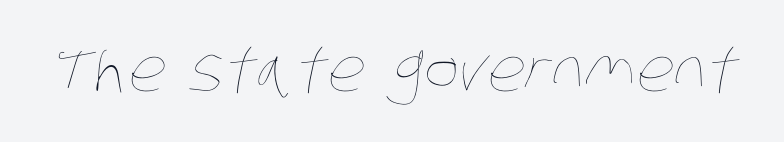
The image shows 59 px thin, condensed type; set normal letter spacing, not underlined; low stroke contrast and a large x-height.
